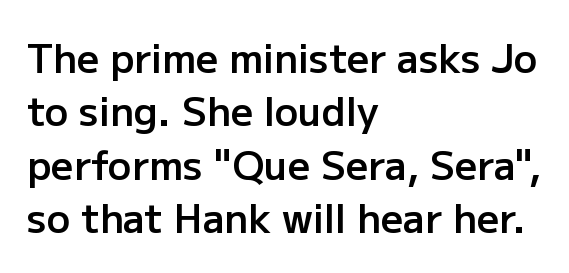
{"serif": "no", "italic": "no", "bold": "semi", "weight": "semibold", "width": "normal", "stroke_contrast": "low", "x_height": "medium", "monospaced": "no", "underline": "no", "align": "left", "line_spacing": "normal", "line_spacing_ratio": 1.37, "letter_spacing": "normal", "letter_spacing_em": 0.0, "glyph_px": 39}
